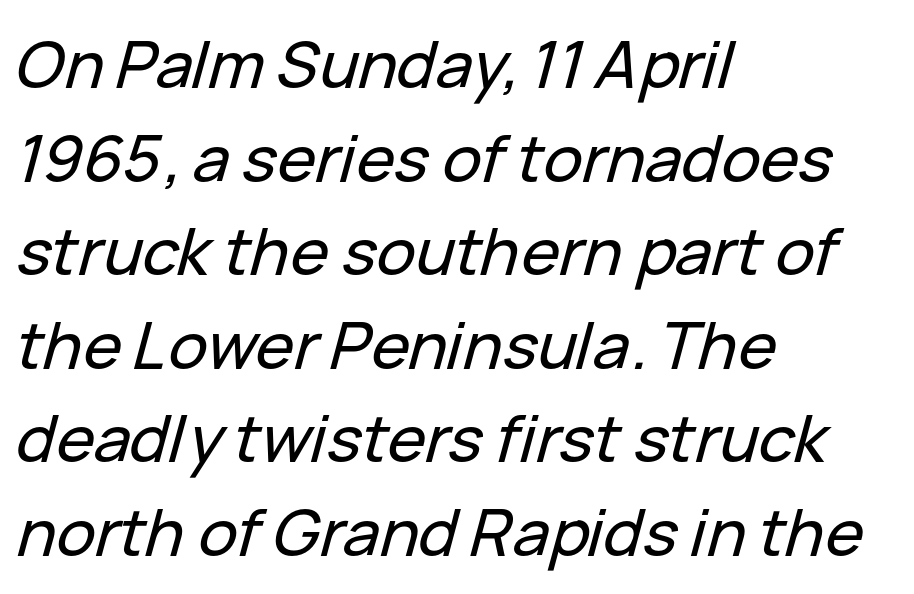
Q: Is the text italic (slanted)? A: Yes, it leans right by about 15 degrees.
Q: Is the text underlined? A: No.
Q: How is the paragraph aligned? A: Left-aligned.
Q: Is the spacing between letters normal or unusually wide? A: Normal.
Q: Is the spacing between lines tight, normal or loose? A: Normal.
Q: Width (condensed, normal, or wide)? A: Normal.
Q: Stroke contrast? A: Low.
Q: x-height? A: Medium.
Q: Monospaced? A: No.
